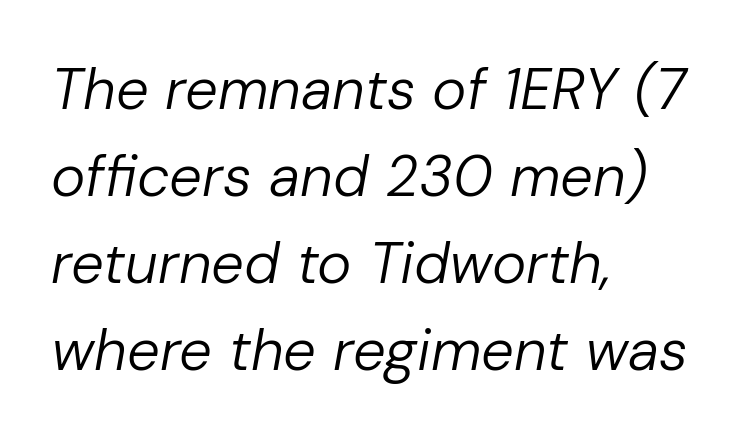
Vertically, the passage feels balanced, rows spaced as you'd expect. Heaviness? Minimal to ordinary, like unemphasized prose. The whole block is typeset with a tilt. Bare-footed words on every line. Typeset ragged right — the left edge is the straight one.
